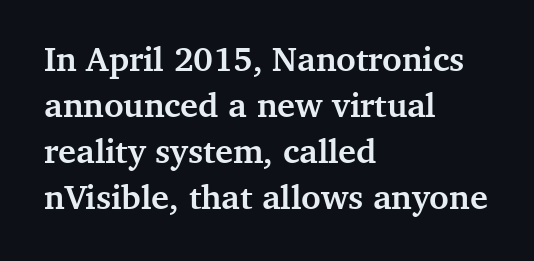
Q: Is the text bold? A: Yes.
Q: Is the text italic (slanted)? A: No, it is upright.
Q: Is the typeface a serif or a sans-serif typeface? A: Serif.
Q: Is the text underlined? A: No.
Q: How is the paragraph aligned? A: Left-aligned.
Q: Is the spacing between letters normal or unusually wide? A: Normal.
Q: Is the spacing between lines tight, normal or loose? A: Normal.
Q: Width (condensed, normal, or wide)? A: Normal.
Q: Stroke contrast? A: Medium.
Q: x-height? A: Medium.
Q: Monospaced? A: No.
